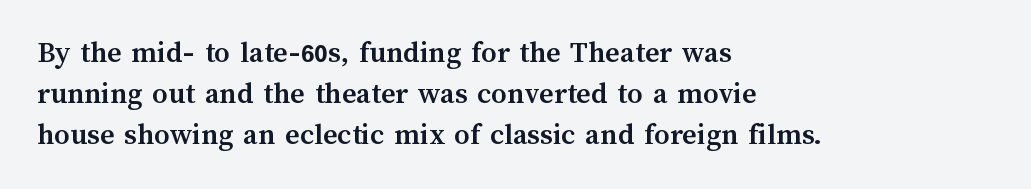
{"italic": "no", "bold": "yes", "weight": "semibold", "width": "normal", "stroke_contrast": "medium", "x_height": "medium", "monospaced": "no", "underline": "no", "align": "left", "line_spacing": "normal", "line_spacing_ratio": 1.33, "letter_spacing": "normal", "letter_spacing_em": 0.0, "glyph_px": 31}
